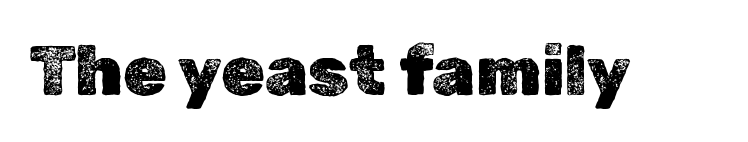
Q: Is the text italic (slanted)? A: No, it is upright.
Q: Is the text underlined? A: No.
Q: Is the spacing between letters normal or unusually wide? A: Normal.
Q: Width (condensed, normal, or wide)? A: Normal.
Q: x-height? A: Medium.
Q: Monospaced? A: No.
